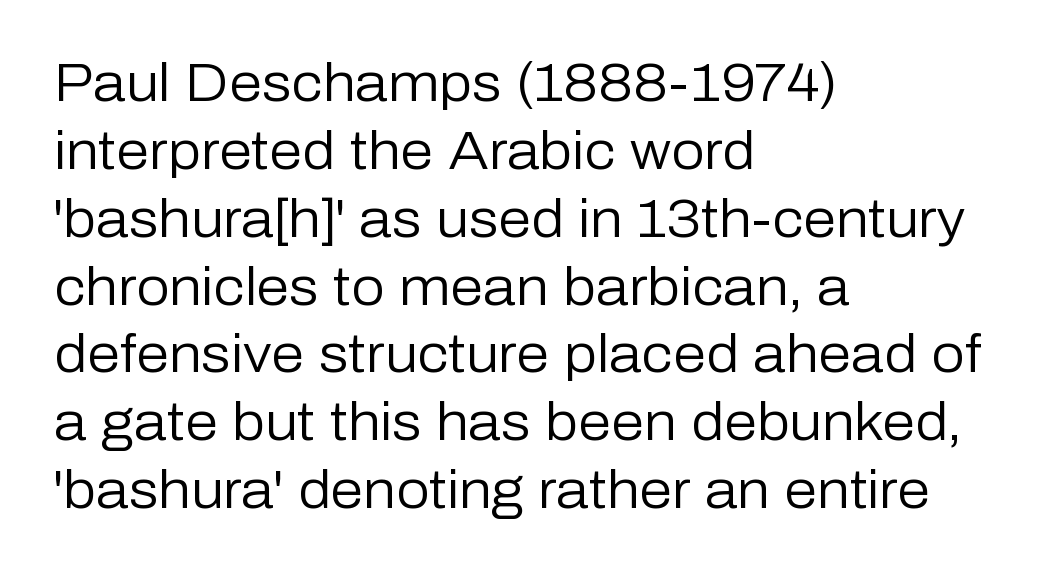
The image shows 53 px regular-weight sans-serif type, upright; set left-aligned, normal line spacing (1.28x), normal letter spacing, not underlined; low stroke contrast and a medium x-height.
